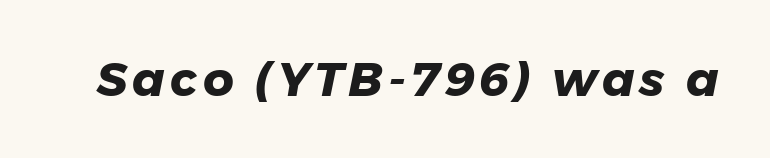
{"serif": "no", "bold": "yes", "weight": "heavy", "width": "normal", "stroke_contrast": "low", "x_height": "medium", "monospaced": "no", "underline": "no", "glyph_px": 48}
